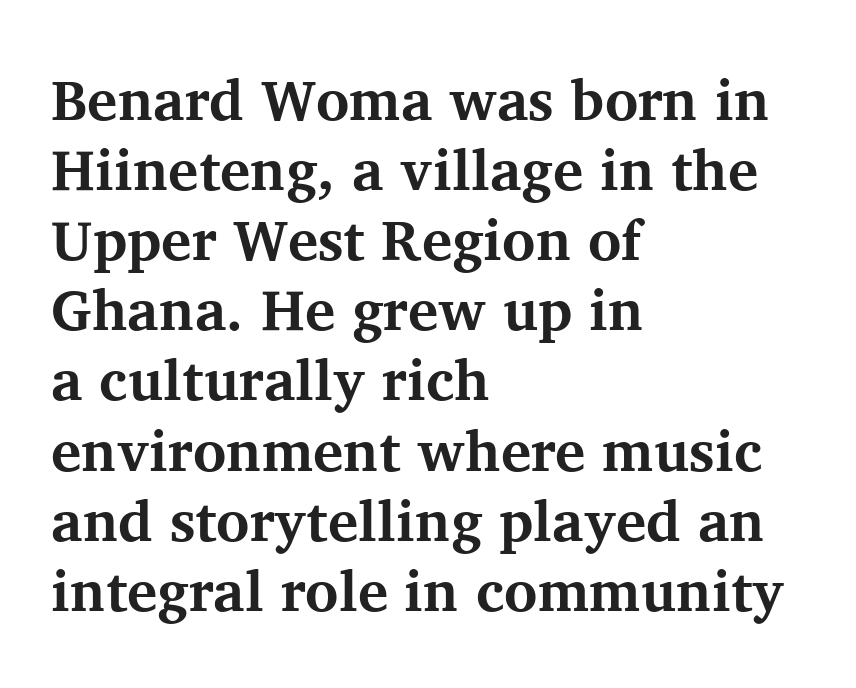
Q: Is the text bold? A: Yes.
Q: Is the text italic (slanted)? A: No, it is upright.
Q: Is the typeface a serif or a sans-serif typeface? A: Serif.
Q: Is the text underlined? A: No.
Q: How is the paragraph aligned? A: Left-aligned.
Q: Is the spacing between letters normal or unusually wide? A: Normal.
Q: Width (condensed, normal, or wide)? A: Normal.
Q: Stroke contrast? A: Medium.
Q: x-height? A: Medium.
Q: Monospaced? A: No.
